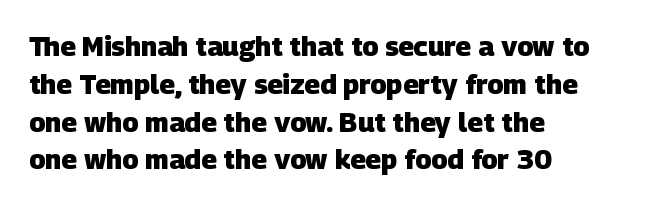
The image shows 27 px bold type; set left-aligned, normal line spacing (1.4x), normal letter spacing, not underlined.
